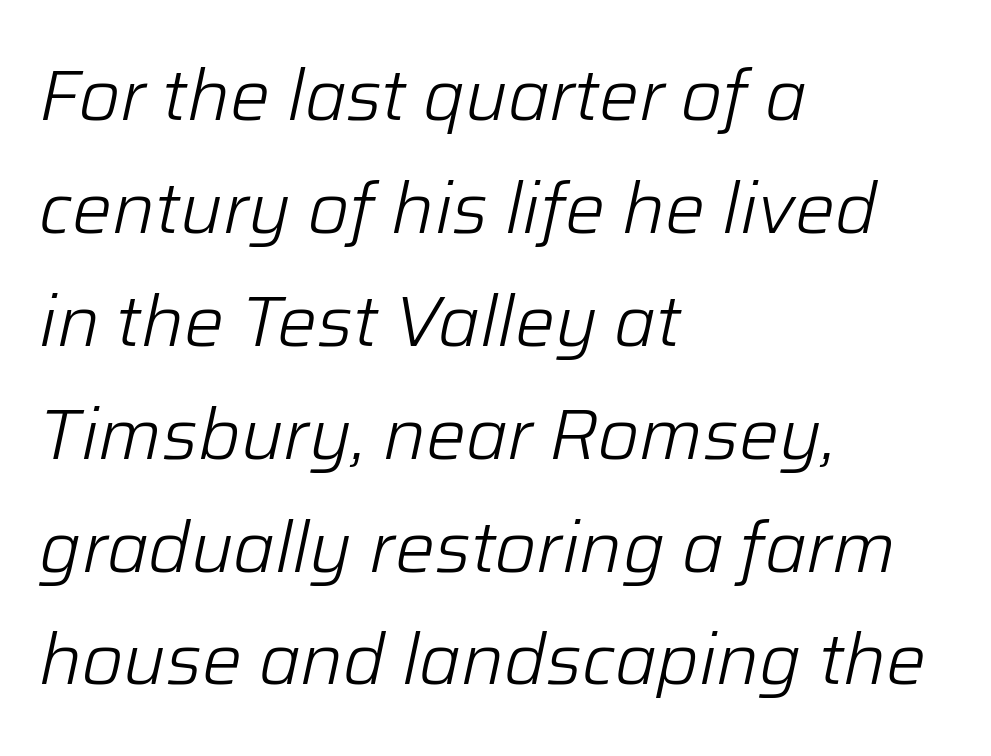
The image shows 71 px light type, italic (leaning right); set left-aligned, normal line spacing (1.59x), normal letter spacing, not underlined; low stroke contrast and a medium x-height.
